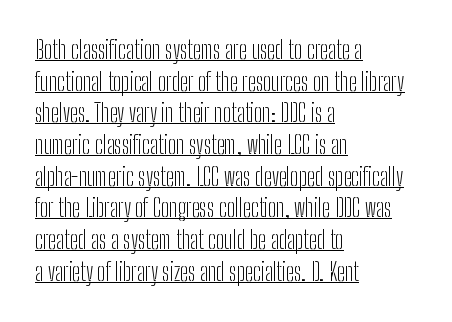
{"italic": "no", "bold": "no", "underline": "yes", "align": "left", "line_spacing": "normal", "line_spacing_ratio": 1.32, "letter_spacing": "normal", "letter_spacing_em": 0.0, "glyph_px": 24}
